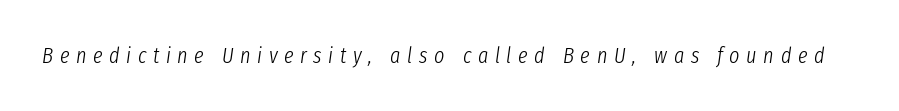
Q: Is the text bold? A: No.
Q: Is the text italic (slanted)? A: Yes, it leans right by about 8 degrees.
Q: Is the text underlined? A: No.
Q: Is the spacing between letters normal or unusually wide? A: Unusually wide.
